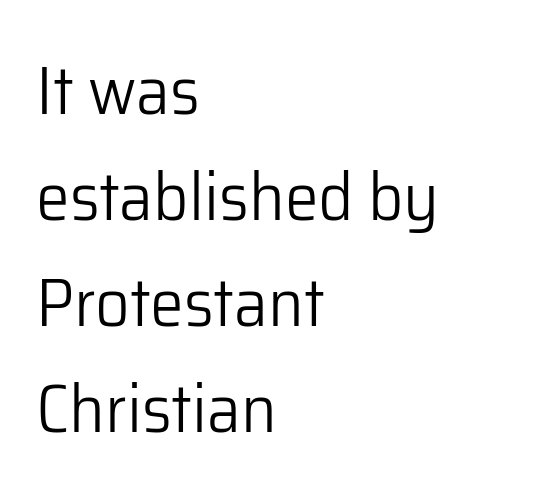
Clear beneath every line of the passage. Does extra space separate the letters? No, they use regular spacing. Do the characters align in a grid? No, the font is proportional. Weight class: somewhere from thin through regular. Characters remain perfectly vertical along every line.
